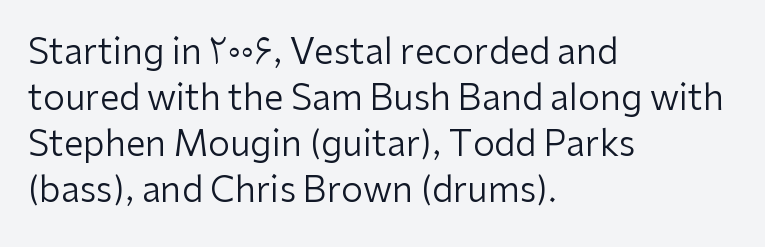
{"serif": "no", "italic": "no", "bold": "no", "weight": "regular", "width": "normal", "stroke_contrast": "low", "x_height": "medium", "monospaced": "no", "underline": "no", "align": "left", "line_spacing": "normal", "line_spacing_ratio": 1.31, "letter_spacing": "normal", "letter_spacing_em": 0.0, "glyph_px": 35}
